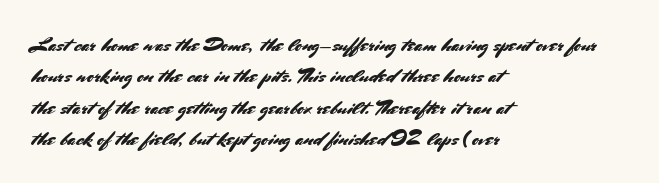
The image shows 21 px text type; set left-aligned, normal line spacing (1.49x), normal letter spacing, not underlined.
